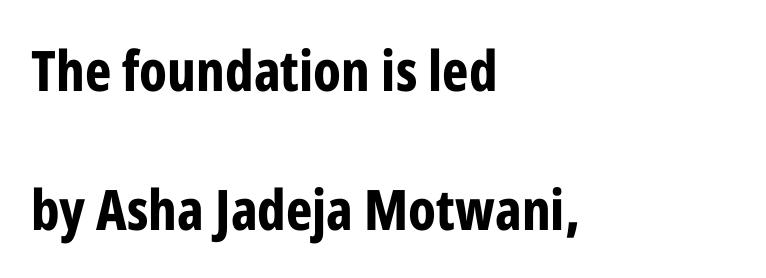
{"serif": "no", "italic": "no", "bold": "yes", "weight": "bold", "width": "condensed", "stroke_contrast": "low", "x_height": "medium", "monospaced": "no", "underline": "no", "align": "left", "line_spacing": "loose", "line_spacing_ratio": 2.48, "letter_spacing": "normal", "letter_spacing_em": 0.0, "glyph_px": 56}
